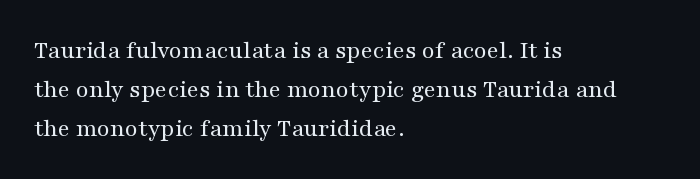
Q: Is the text bold? A: No.
Q: Is the text italic (slanted)? A: No, it is upright.
Q: Is the text underlined? A: No.
Q: How is the paragraph aligned? A: Left-aligned.
Q: Is the spacing between letters normal or unusually wide? A: Normal.
Q: Is the spacing between lines tight, normal or loose? A: Normal.
